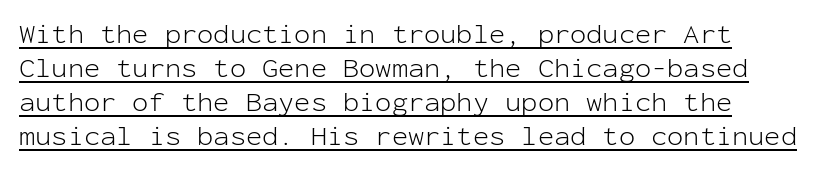
{"italic": "no", "bold": "no", "underline": "yes", "line_spacing": "normal", "line_spacing_ratio": 1.26, "letter_spacing": "normal", "letter_spacing_em": 0.0, "glyph_px": 27}
